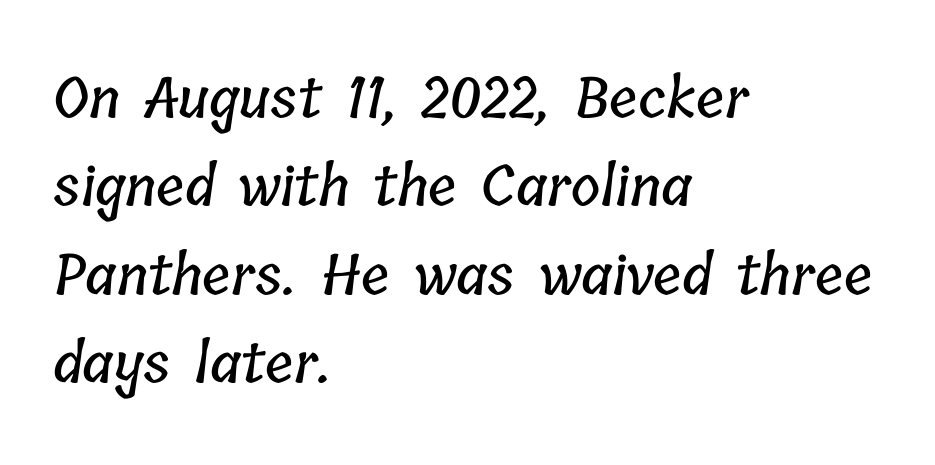
{"width": "condensed", "stroke_contrast": "low", "x_height": "medium", "monospaced": "no", "underline": "no", "align": "left", "line_spacing": "normal", "line_spacing_ratio": 1.58, "letter_spacing": "normal", "letter_spacing_em": 0.0, "glyph_px": 56}
